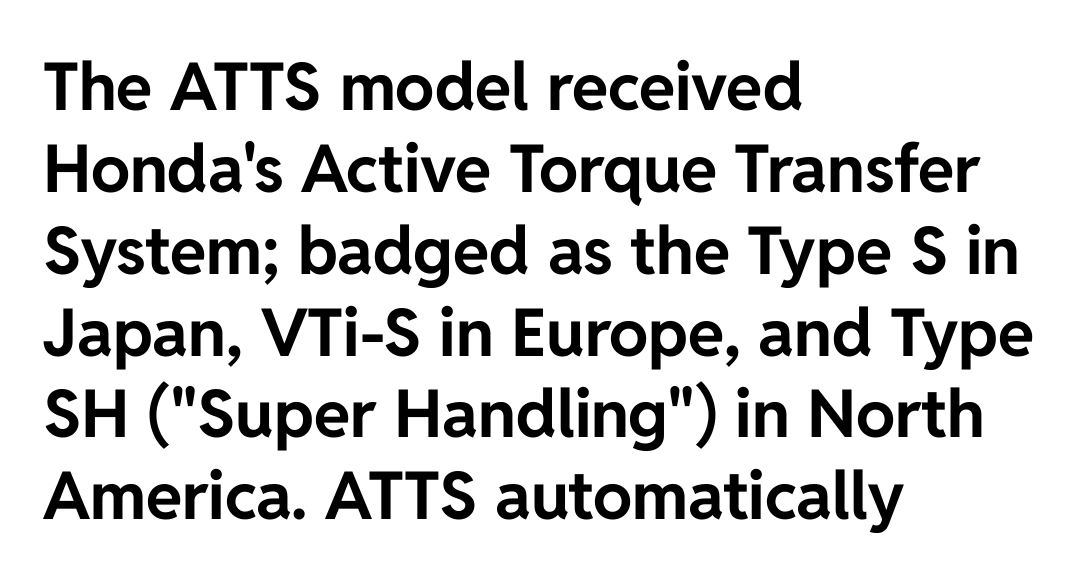
These lines are rendered in a variable-pitch font. The font is running at its bold setting. Each word holds together tightly as a unit, with standard inter-letter gaps. Casual observation: everything's shoved over to the left.
